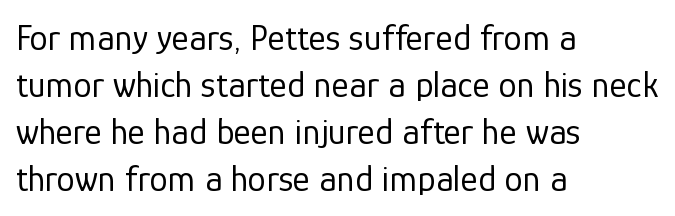
The image shows 37 px regular-weight sans-serif type, upright; set left-aligned, normal line spacing (1.27x), normal letter spacing, not underlined; low stroke contrast and a medium x-height.
